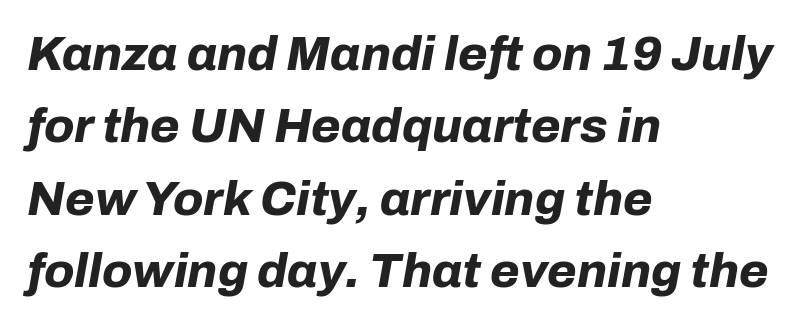
{"italic": "yes", "lean": "right", "slant_degrees": 10, "bold": "yes", "weight": "bold", "width": "normal", "stroke_contrast": "low", "x_height": "medium", "monospaced": "no", "underline": "no", "align": "left", "line_spacing": "normal", "line_spacing_ratio": 1.51, "letter_spacing": "normal", "letter_spacing_em": 0.0, "glyph_px": 48}
